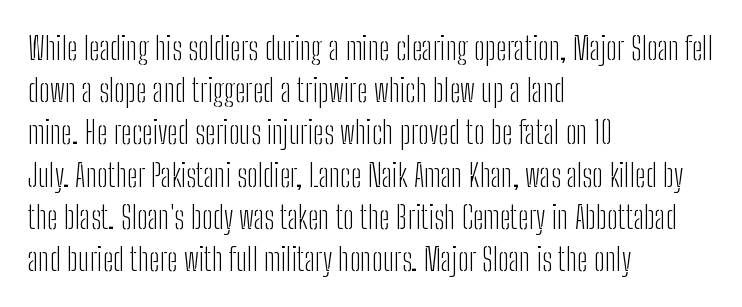
No italicization has been applied; the sample stays upright. These lines are rendered in a variable-pitch font. The font sits on the lighter half of the weight spectrum, regular included. Grotesque or geometric, the face here clearly has no serifs.
